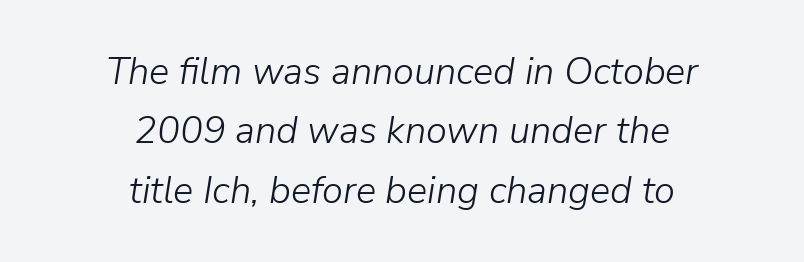
Q: Is the text bold? A: No.
Q: Is the text italic (slanted)? A: Yes, it leans right by about 9 degrees.
Q: Is the text underlined? A: No.
Q: How is the paragraph aligned? A: Centered.
Q: Is the spacing between letters normal or unusually wide? A: Normal.
Q: Is the spacing between lines tight, normal or loose? A: Normal.
Q: Width (condensed, normal, or wide)? A: Normal.
Q: Stroke contrast? A: Low.
Q: x-height? A: Medium.
Q: Monospaced? A: No.
